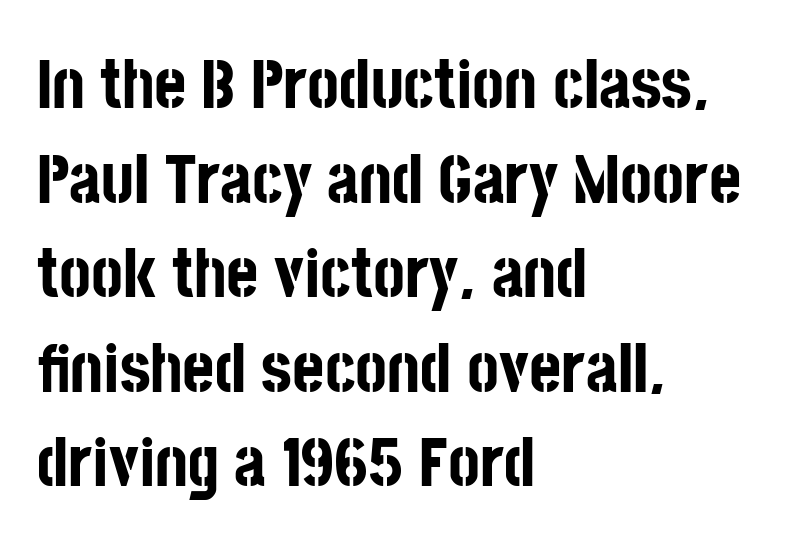
{"serif": "no", "italic": "no", "bold": "yes", "weight": "bold", "width": "condensed", "stroke_contrast": "low", "x_height": "large", "monospaced": "no", "underline": "no", "align": "left", "line_spacing": "normal", "line_spacing_ratio": 1.37, "letter_spacing": "normal", "letter_spacing_em": 0.0, "glyph_px": 69}
